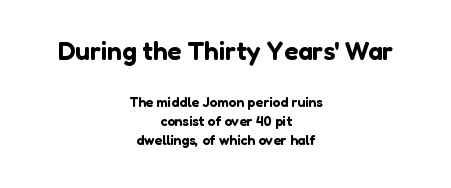
Size contrast runs from large at the top to small at the bottom. Each word holds together tightly as a unit, with standard inter-letter gaps. Posture: vertical. Leading: standard.
